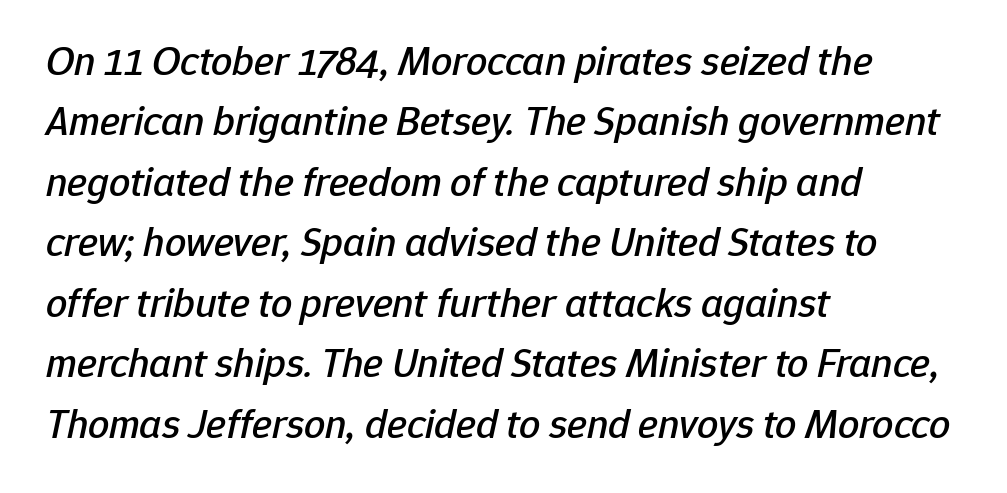
Nothing unusual about the tracking: characters are spaced as the font intends. The ragged edge is on the right, which tells us the setting is flush left. The vertical gap from one line to the next is medium. Style check: oblique.
